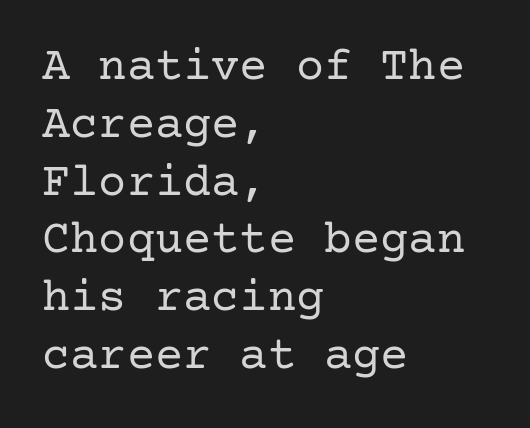
{"serif": "yes", "italic": "no", "bold": "no", "weight": "regular", "width": "normal", "stroke_contrast": "low", "x_height": "medium", "underline": "no", "align": "left", "line_spacing_ratio": 1.23, "letter_spacing": "normal", "letter_spacing_em": 0.0, "glyph_px": 47}
